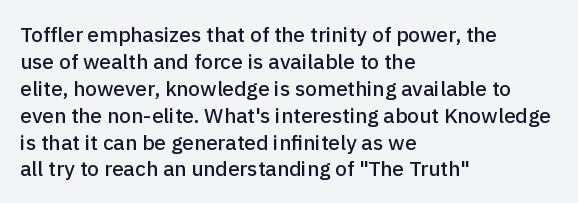
{"italic": "no", "underline": "no", "align": "left", "line_spacing": "normal", "line_spacing_ratio": 1.28, "letter_spacing": "normal", "letter_spacing_em": 0.0, "glyph_px": 21}
